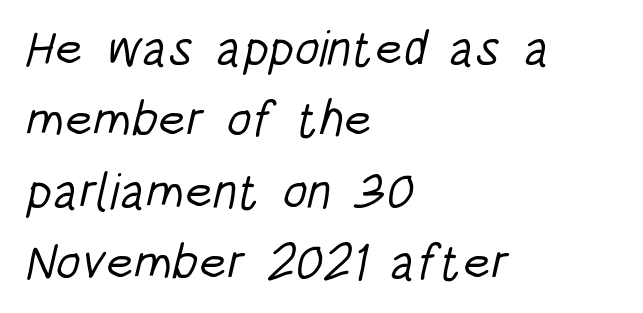
Line starts are locked; line ends wander. These lines sit exactly where default settings would place them. The passage shown is typed in a proportional face where columns would drift. This sample uses plain, unmodified letter spacing. Ink coverage per letter is moderate at most.
